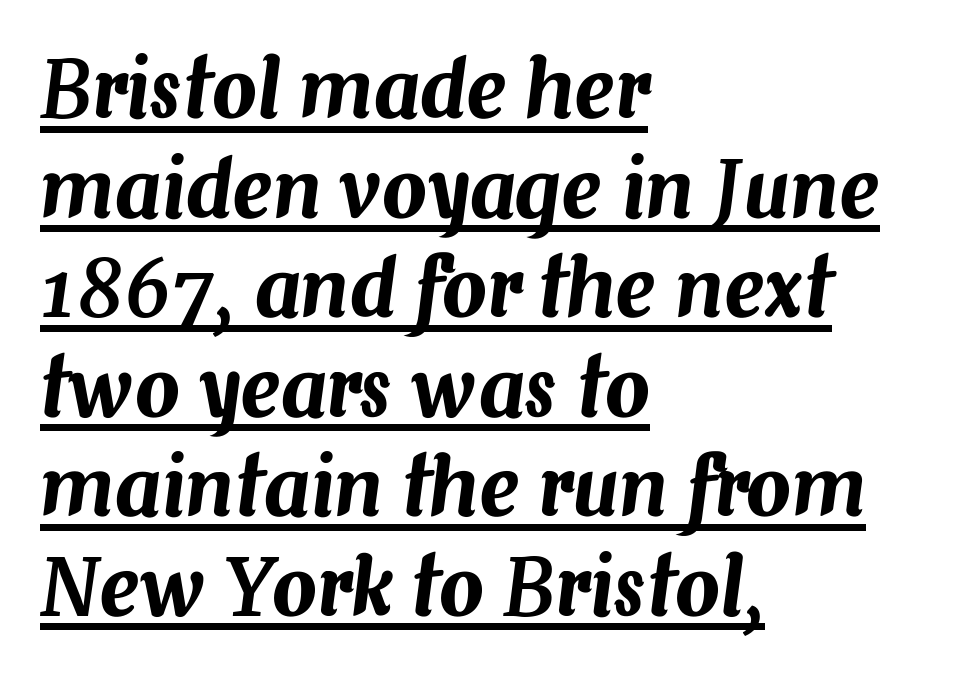
Q: Is the text italic (slanted)? A: Yes, it leans right by about 7 degrees.
Q: Is the text underlined? A: Yes.
Q: How is the paragraph aligned? A: Left-aligned.
Q: Is the spacing between letters normal or unusually wide? A: Normal.
Q: Is the spacing between lines tight, normal or loose? A: Normal.
Q: Width (condensed, normal, or wide)? A: Normal.
Q: Stroke contrast? A: Medium.
Q: x-height? A: Medium.
Q: Monospaced? A: No.
